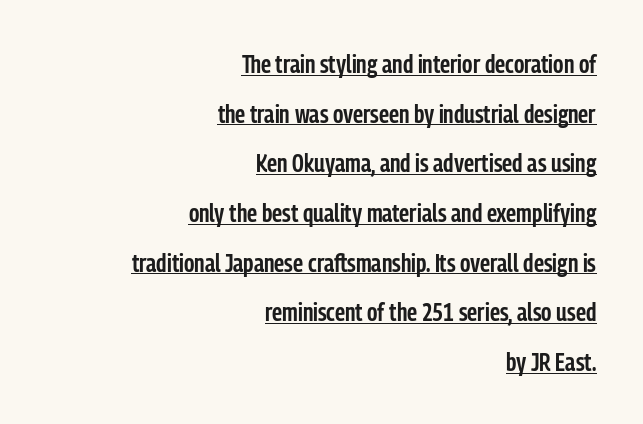
Q: Is the text bold? A: Semi-bold.
Q: Is the text italic (slanted)? A: No, it is upright.
Q: Is the text underlined? A: Yes.
Q: How is the paragraph aligned? A: Right-aligned.
Q: Is the spacing between letters normal or unusually wide? A: Normal.
Q: Is the spacing between lines tight, normal or loose? A: Loose.
